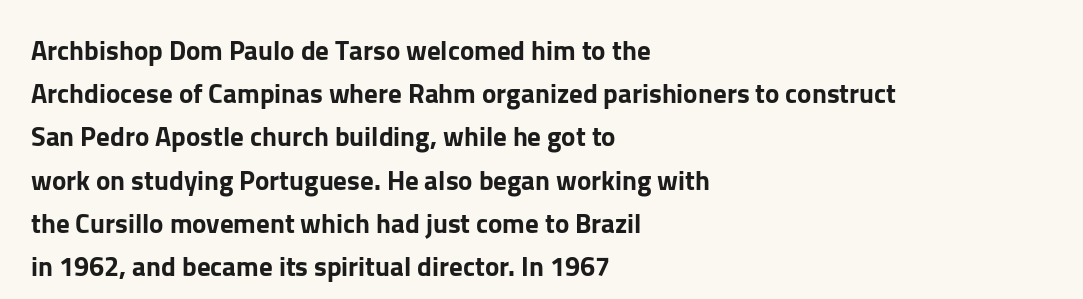
Q: Is the text italic (slanted)? A: No, it is upright.
Q: Is the text underlined? A: No.
Q: How is the paragraph aligned? A: Left-aligned.
Q: Is the spacing between letters normal or unusually wide? A: Normal.
Q: Is the spacing between lines tight, normal or loose? A: Normal.
